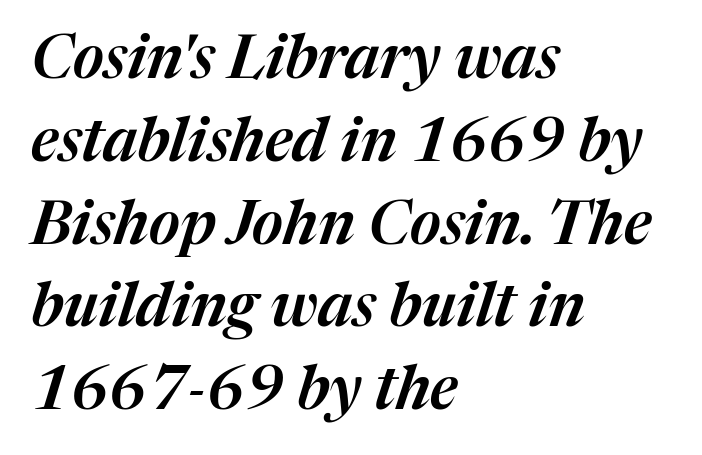
Does the lettering tilt? It does — this is italic. The compositor pushed each line to the left boundary. Interline gaps are of average width in this sample. The horizontal fit of the characters is conventional and even.
